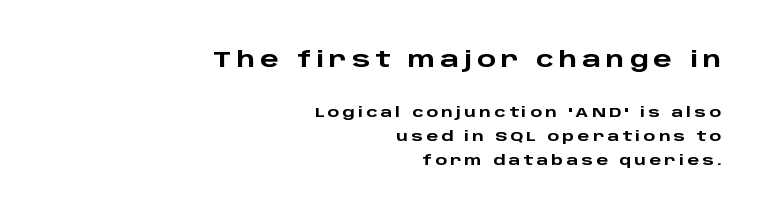
The image shows 22 px bold type, upright; set right-aligned, line spacing 1.73x, unusually wide letter spacing (+0.23 em), not underlined; the first (top) block is 1.57x larger.
